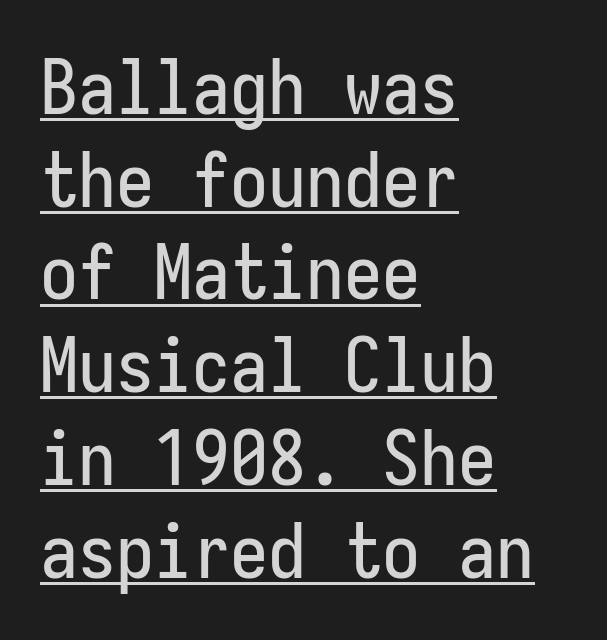
A typesetter would call this monospace, since all characters share one set width. Posture: straight, roman, zero tilt. Look at the bottom of the vertical strokes: they stop flat, with no serifs. The lettering is marked with a stroke running underneath it.
